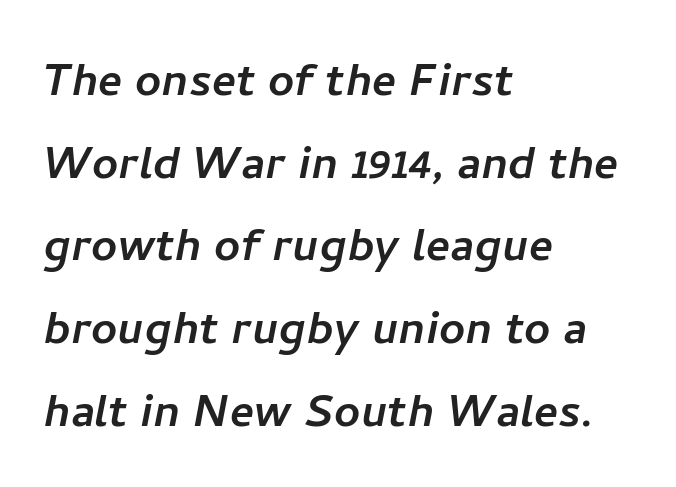
Each new line begins a customary step beneath the previous one. Spacing verdict: proportional, widths tailored to each character. Classification — sans serif. The rag falls on the right side of this text block. A clean baseline with only descenders dipping below it. This rendering leaves character spacing at its baseline value.
